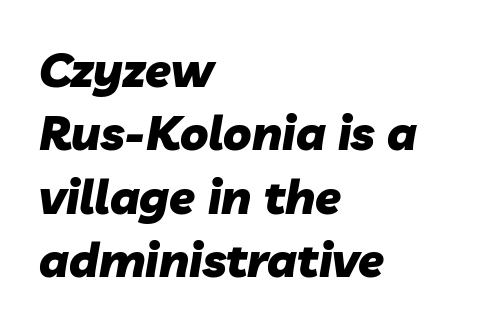
The rendering uses a bold face; every stroke is thick and dark. This sample uses an oblique cut, with every glyph tilted off the vertical. This sample has the flowing, uneven cadence of proportional lettering. Glance below the letters and you will spot only blank space. Left-aligned paragraph, ragged on the right. This block has exactly the height ordinary leading produces.
